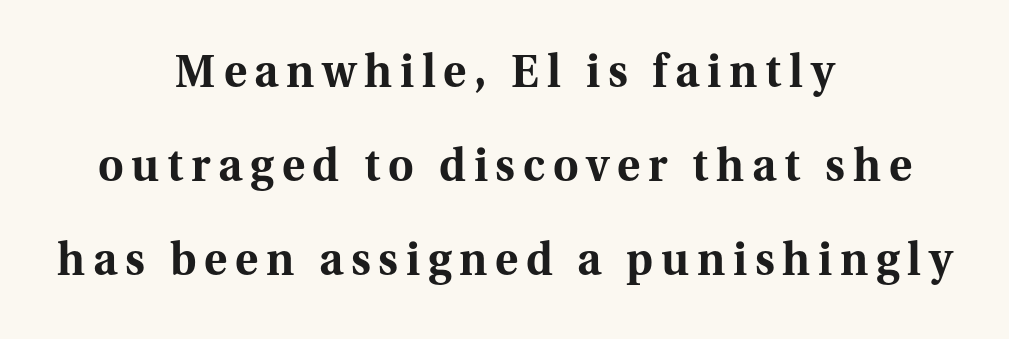
{"serif": "yes", "italic": "no", "bold": "yes", "weight": "bold", "width": "normal", "stroke_contrast": "medium", "x_height": "medium", "monospaced": "no", "underline": "no", "align": "center", "line_spacing": "loose", "line_spacing_ratio": 2.14, "glyph_px": 44}
